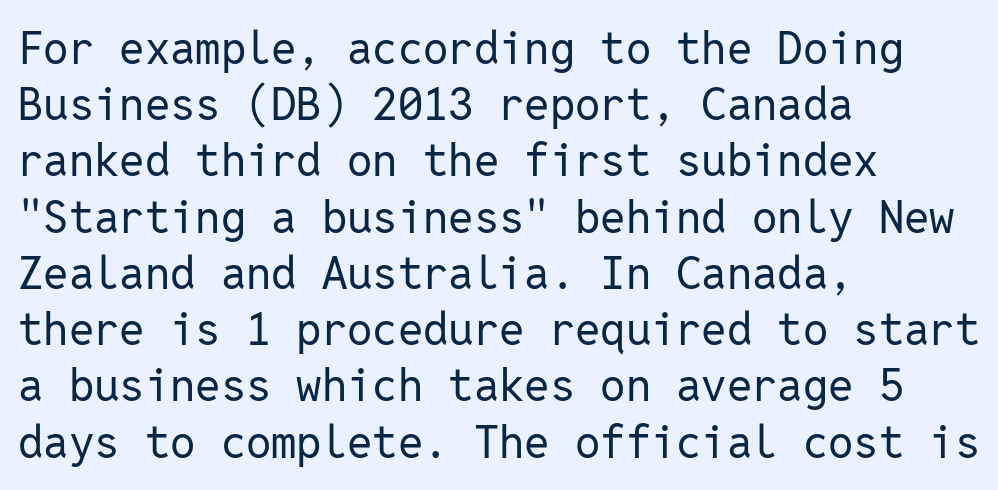
Honestly, the letter spacing is just normal — you wouldn't notice it. The paragraph shown leans on its left margin. Upright lettering throughout. The letters carry no serifs — their stems end cleanly without finishing strokes.
